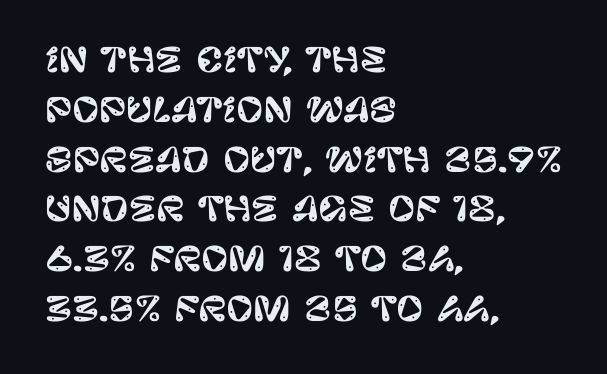
Look at the bottom of the vertical strokes: they stop flat, with no serifs. Does the leading feel generous? No, just average. The letters advance in unequal steps, a hallmark of proportional type.
